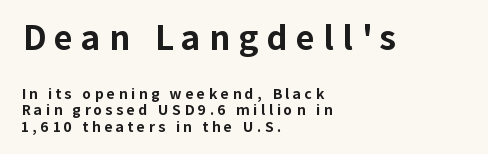
{"serif": "no", "italic": "no", "bold": "yes", "weight": "bold", "width": "normal", "stroke_contrast": "low", "x_height": "medium", "monospaced": "no", "underline": "no", "align": "left", "line_spacing_ratio": 1.19, "letter_spacing": "wide", "letter_spacing_em": 0.25, "larger_block": "first", "size_ratio": 2.36, "glyph_px": 33}
